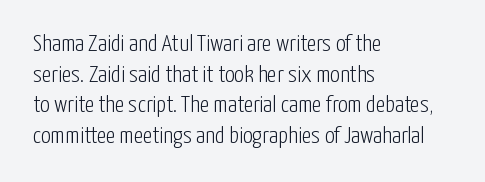
The image shows 24 px text type, upright; set left-aligned, normal line spacing (1.28x), normal letter spacing, not underlined.
